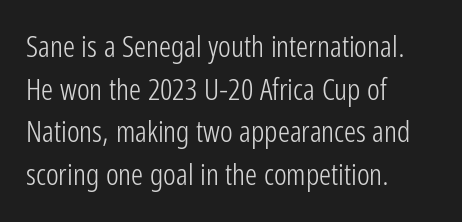
The image shows 30 px light, condensed sans-serif type, upright; set left-aligned, normal line spacing (1.42x), normal letter spacing, not underlined; low stroke contrast and a medium x-height.
